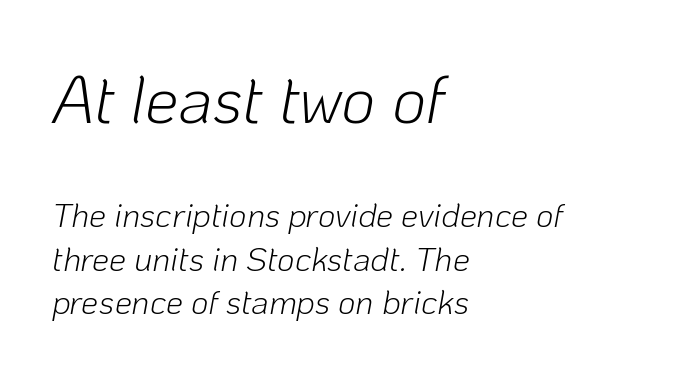
{"italic": "yes", "lean": "right", "slant_degrees": 10, "bold": "no", "weight": "light", "width": "normal", "stroke_contrast": "low", "x_height": "medium", "monospaced": "no", "underline": "no", "align": "left", "line_spacing": "normal", "line_spacing_ratio": 1.28, "letter_spacing": "normal", "letter_spacing_em": 0.0, "larger_block": "first", "size_ratio": 1.97, "glyph_px": 67}
